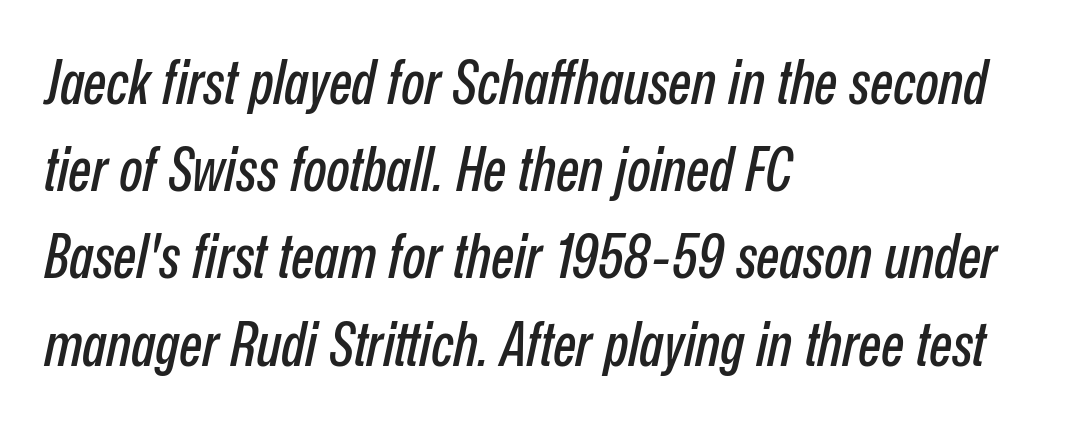
Q: Is the text italic (slanted)? A: Yes, it leans right by about 12 degrees.
Q: Is the text underlined? A: No.
Q: How is the paragraph aligned? A: Left-aligned.
Q: Is the spacing between letters normal or unusually wide? A: Normal.
Q: Is the spacing between lines tight, normal or loose? A: Normal.
Q: Width (condensed, normal, or wide)? A: Condensed.
Q: Stroke contrast? A: Low.
Q: x-height? A: Medium.
Q: Monospaced? A: No.
